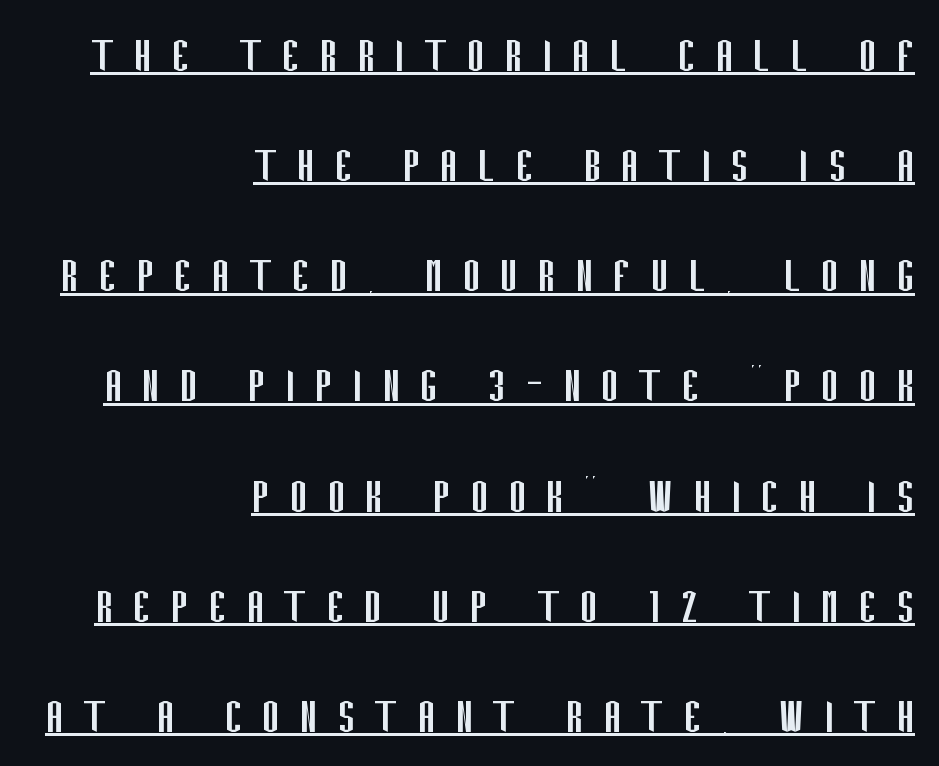
The line-height multiplier appears high, well above default. The type sits square on the baseline with zero lean. Inter-character spacing is expanded well beyond the font's built-in metrics. The text was rendered using a sans face with plain stroke endings.
